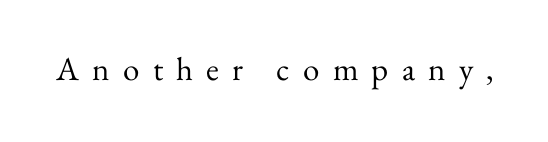
The image shows 33 px regular-weight serif type, upright; set unusually wide letter spacing (+0.4 em), not underlined; medium stroke contrast and a small x-height.
